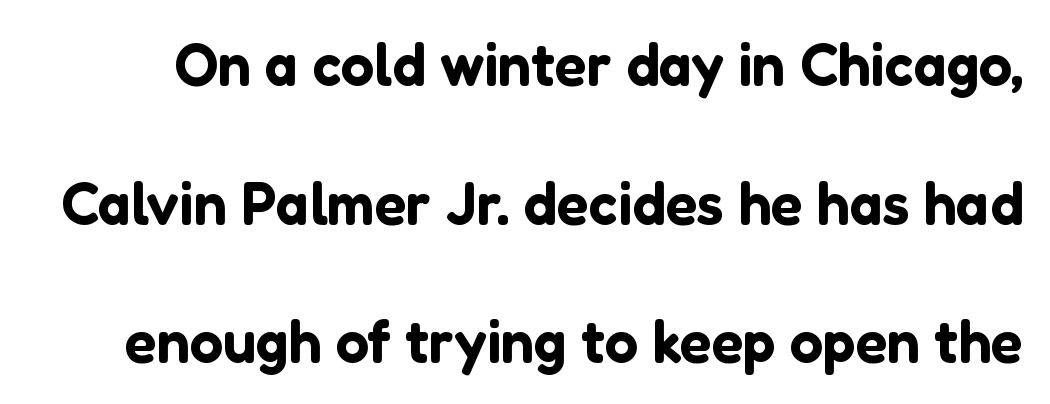
Q: Is the text italic (slanted)? A: No, it is upright.
Q: Is the typeface a serif or a sans-serif typeface? A: Sans-serif.
Q: Is the text underlined? A: No.
Q: Is the spacing between letters normal or unusually wide? A: Normal.
Q: Is the spacing between lines tight, normal or loose? A: Loose.
Q: Width (condensed, normal, or wide)? A: Normal.
Q: Stroke contrast? A: Low.
Q: x-height? A: Medium.
Q: Monospaced? A: No.
